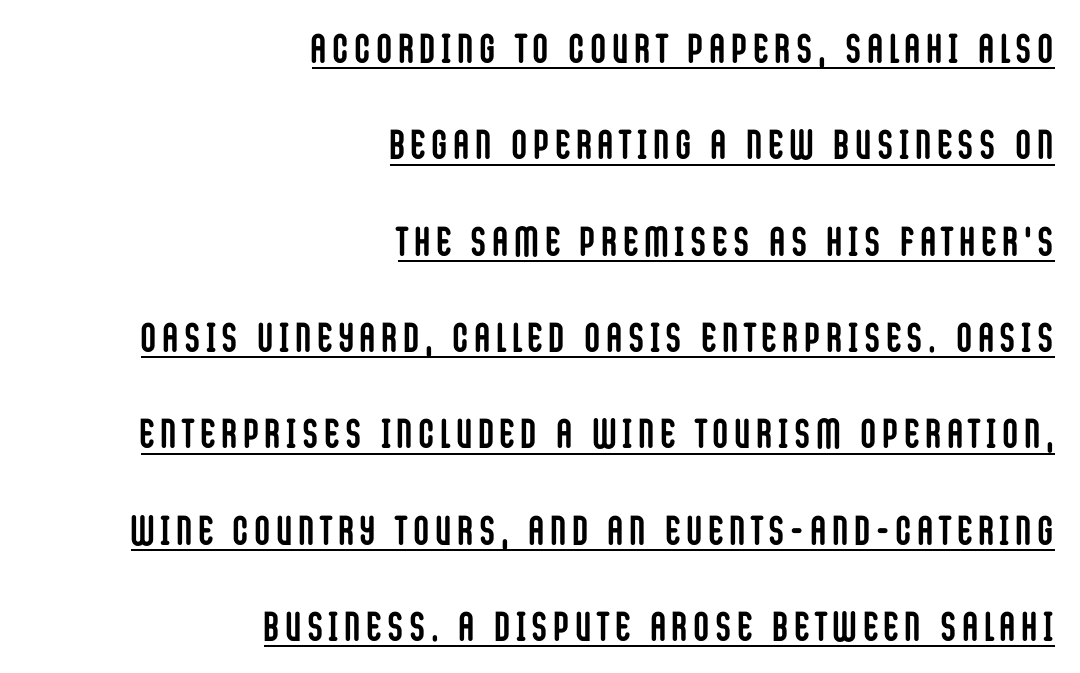
The image shows 41 px semibold, condensed sans-serif type, upright; set right-aligned, loose line spacing (2.35x), underlined; low stroke contrast and a large x-height.
